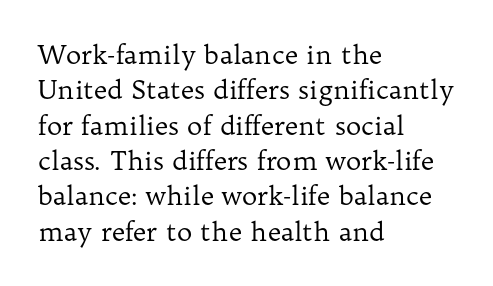
The image shows 26 px text type, upright; set left-aligned, normal line spacing (1.36x), normal letter spacing, not underlined.
